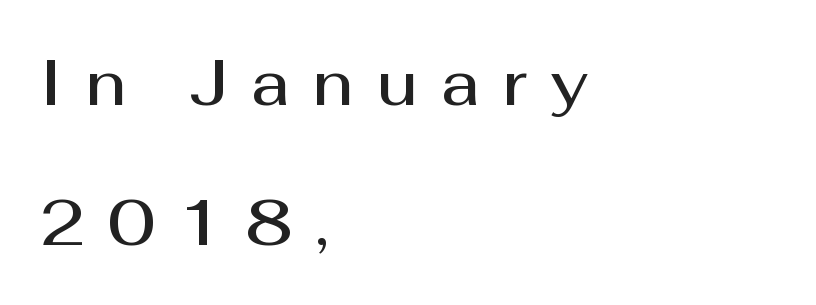
{"serif": "no", "italic": "no", "bold": "semi", "weight": "semibold", "width": "normal", "stroke_contrast": "medium", "x_height": "medium", "monospaced": "no", "underline": "no", "align": "left", "line_spacing": "loose", "line_spacing_ratio": 2.19, "letter_spacing": "wide", "letter_spacing_em": 0.36, "glyph_px": 64}
